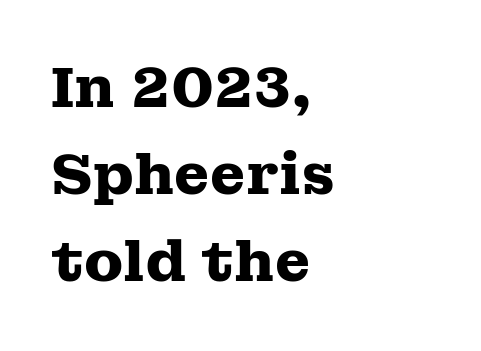
The image shows 57 px heavy, wide serif type, upright; set left-aligned, normal line spacing (1.53x), normal letter spacing, not underlined; medium stroke contrast and a medium x-height.
